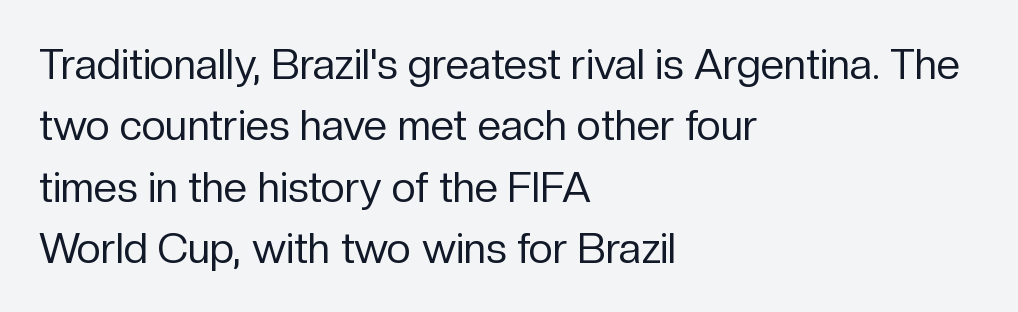
Q: Is the text bold? A: No.
Q: Is the text italic (slanted)? A: No, it is upright.
Q: Is the typeface a serif or a sans-serif typeface? A: Sans-serif.
Q: Is the text underlined? A: No.
Q: How is the paragraph aligned? A: Left-aligned.
Q: Is the spacing between letters normal or unusually wide? A: Normal.
Q: Is the spacing between lines tight, normal or loose? A: Normal.
Q: Width (condensed, normal, or wide)? A: Normal.
Q: Stroke contrast? A: Low.
Q: x-height? A: Medium.
Q: Monospaced? A: No.
